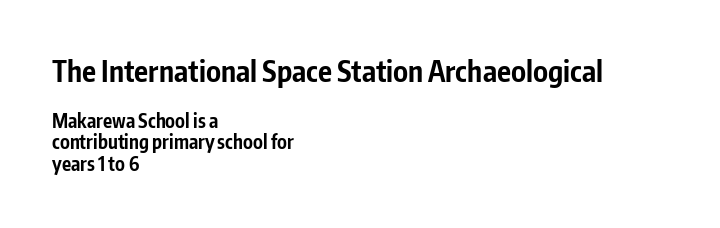
{"serif": "no", "italic": "no", "bold": "yes", "weight": "bold", "width": "condensed", "stroke_contrast": "low", "x_height": "medium", "monospaced": "no", "underline": "no", "align": "left", "line_spacing": "tight", "line_spacing_ratio": 1.13, "letter_spacing": "normal", "letter_spacing_em": 0.0, "larger_block": "first", "size_ratio": 1.53, "glyph_px": 29}
